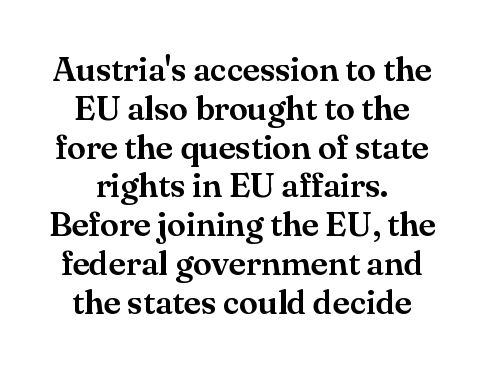
The horizontal fit of the characters is conventional and even. Varying glyph widths throughout — classic text-font behaviour. You can tell it's not italic because the verticals are truly vertical. Type without underlining.
